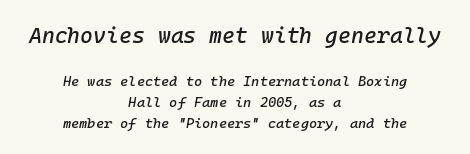
{"italic": "yes", "lean": "right", "slant_degrees": 10, "underline": "no", "align": "center", "line_spacing": "normal", "line_spacing_ratio": 1.5, "letter_spacing": "normal", "letter_spacing_em": 0.0, "larger_block": "first", "size_ratio": 1.57, "glyph_px": 22}
